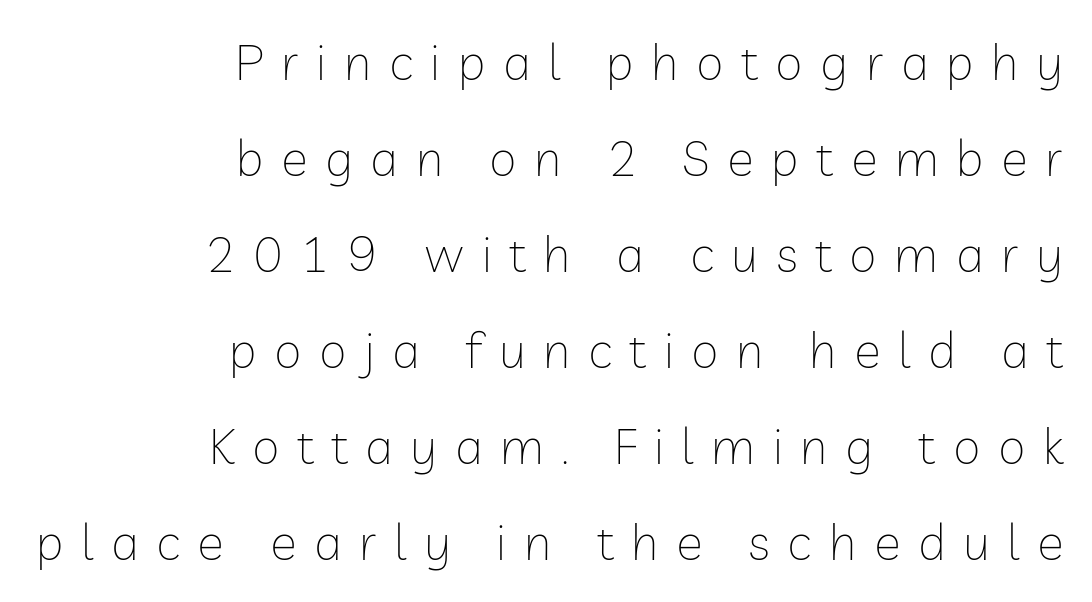
Q: Is the text bold? A: No.
Q: Is the text italic (slanted)? A: No, it is upright.
Q: Is the typeface a serif or a sans-serif typeface? A: Sans-serif.
Q: Is the text underlined? A: No.
Q: How is the paragraph aligned? A: Right-aligned.
Q: Is the spacing between letters normal or unusually wide? A: Unusually wide.
Q: Is the spacing between lines tight, normal or loose? A: Loose.
Q: Width (condensed, normal, or wide)? A: Normal.
Q: Stroke contrast? A: Low.
Q: x-height? A: Medium.
Q: Monospaced? A: No.
